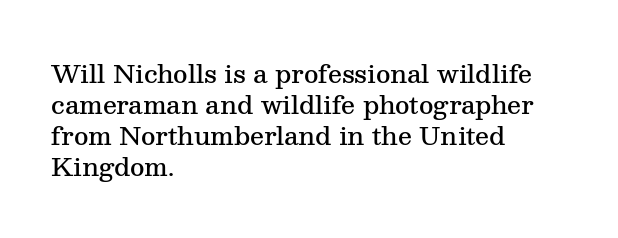
The image shows 25 px text type, upright; set left-aligned, line spacing 1.24x, normal letter spacing, not underlined.
